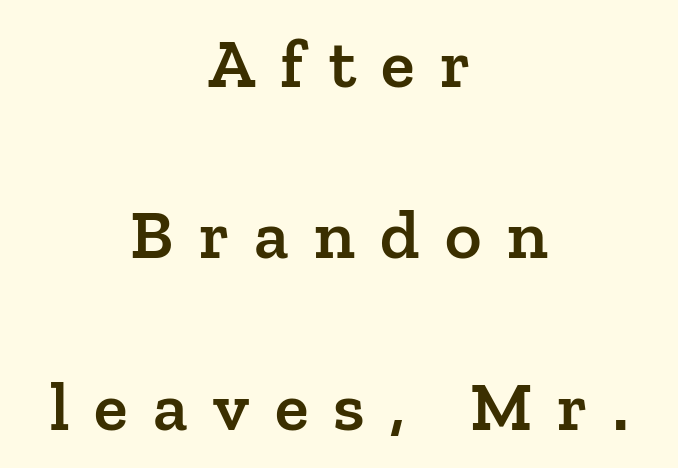
Q: Is the text bold? A: Semi-bold.
Q: Is the text italic (slanted)? A: No, it is upright.
Q: Is the typeface a serif or a sans-serif typeface? A: Serif.
Q: Is the text underlined? A: No.
Q: How is the paragraph aligned? A: Centered.
Q: Is the spacing between letters normal or unusually wide? A: Unusually wide.
Q: Is the spacing between lines tight, normal or loose? A: Loose.
Q: Width (condensed, normal, or wide)? A: Normal.
Q: Stroke contrast? A: Low.
Q: x-height? A: Medium.
Q: Monospaced? A: No.
